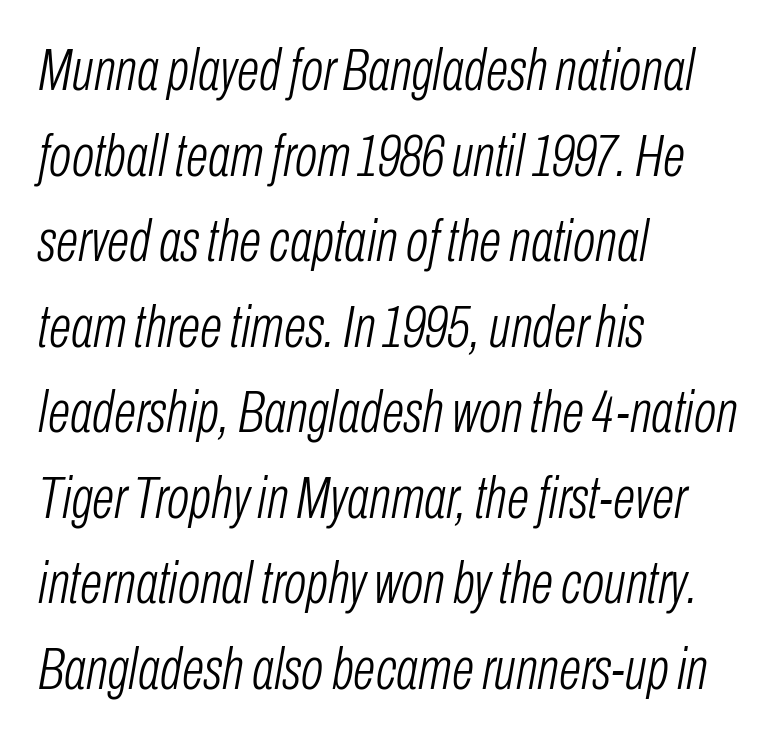
Is the letter spacing exaggerated? No — it looks like the ordinary default. The lines sit at an ordinary, default distance from one another. No letter is thick-stroked: the sample isn't bold. Short and long lines alike share a common starting point at left. Looks like regular typesetting: each glyph gets only the width it needs.
